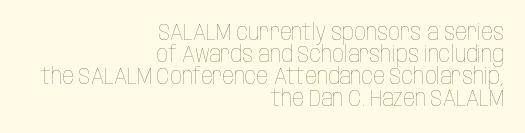
Q: Is the text bold? A: No.
Q: Is the text italic (slanted)? A: No, it is upright.
Q: Is the text underlined? A: No.
Q: How is the paragraph aligned? A: Right-aligned.
Q: Is the spacing between letters normal or unusually wide? A: Normal.
Q: Is the spacing between lines tight, normal or loose? A: Tight.
